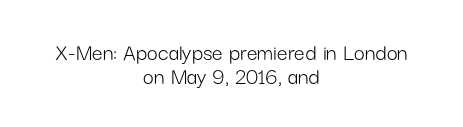
{"italic": "no", "bold": "no", "underline": "no", "align": "center", "line_spacing": "tight", "line_spacing_ratio": 1.01, "letter_spacing": "normal", "letter_spacing_em": 0.0, "glyph_px": 24}
